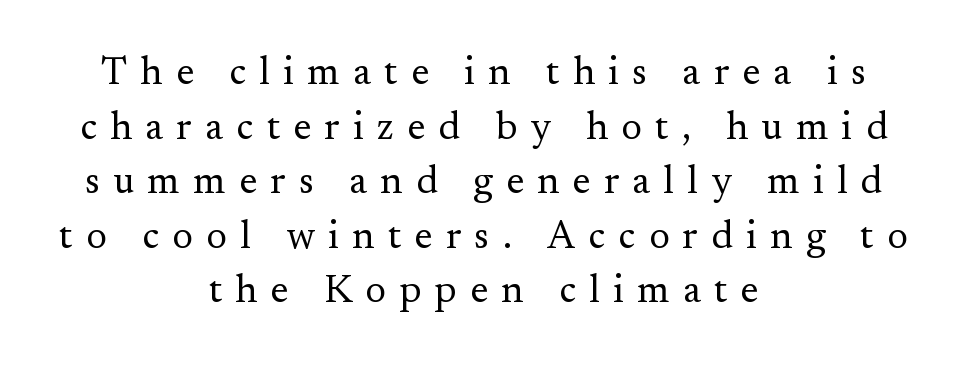
{"serif": "yes", "italic": "no", "bold": "no", "weight": "regular", "width": "normal", "stroke_contrast": "medium", "x_height": "small", "monospaced": "no", "underline": "no", "align": "center", "line_spacing": "normal", "line_spacing_ratio": 1.4, "letter_spacing": "wide", "letter_spacing_em": 0.34, "glyph_px": 39}
